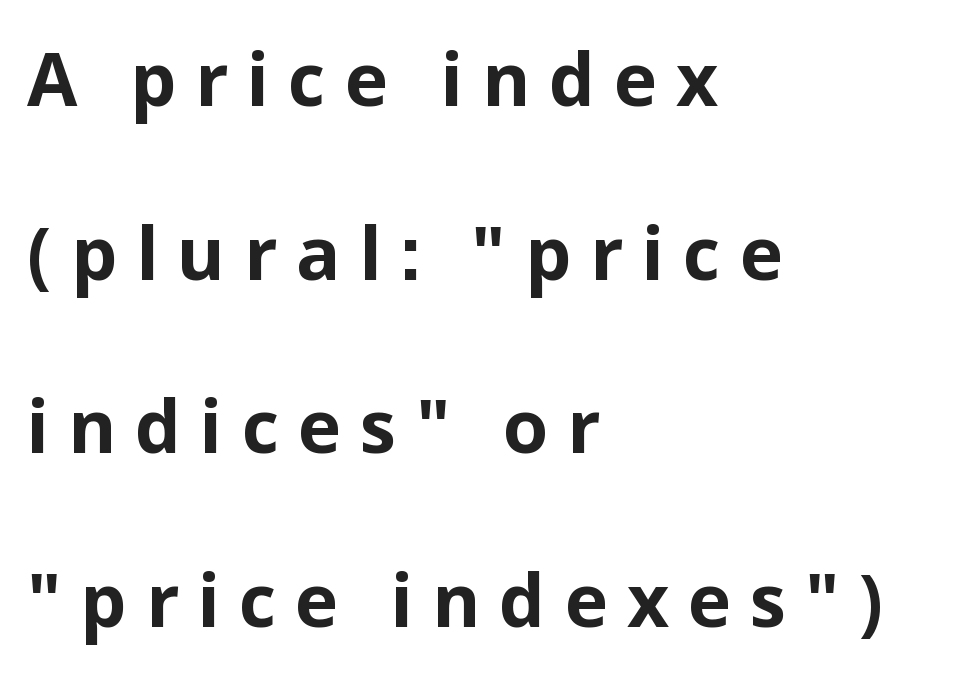
The image shows 73 px bold sans-serif type, upright; set left-aligned, loose line spacing (2.38x), unusually wide letter spacing (+0.26 em), not underlined; low stroke contrast and a medium x-height.
